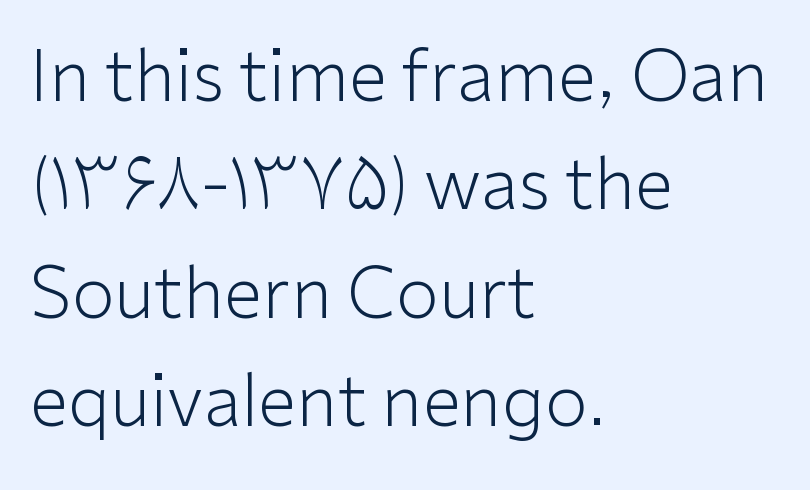
{"serif": "no", "italic": "no", "bold": "no", "weight": "light", "width": "normal", "stroke_contrast": "low", "x_height": "medium", "monospaced": "no", "underline": "no", "align": "left", "line_spacing": "normal", "line_spacing_ratio": 1.55, "letter_spacing": "normal", "letter_spacing_em": 0.0, "glyph_px": 70}
